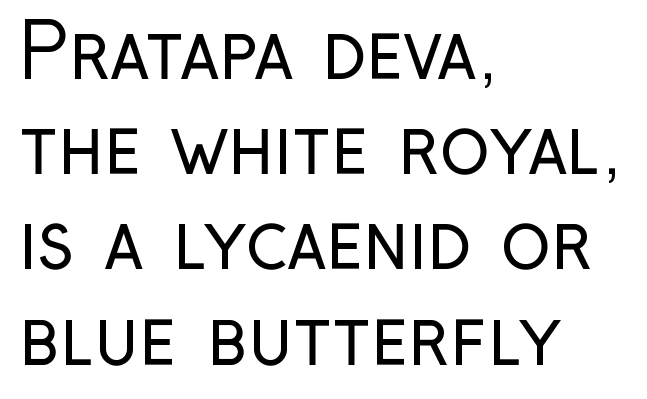
The image shows 75 px regular-weight, condensed sans-serif type, upright; set left-aligned, normal line spacing (1.27x), normal letter spacing, not underlined; low stroke contrast and a medium x-height.
